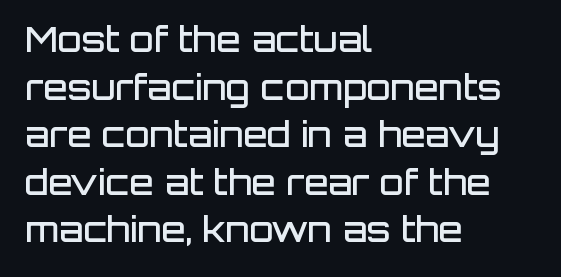
Q: Is the text bold? A: Semi-bold.
Q: Is the text italic (slanted)? A: No, it is upright.
Q: Is the typeface a serif or a sans-serif typeface? A: Sans-serif.
Q: Is the text underlined? A: No.
Q: How is the paragraph aligned? A: Left-aligned.
Q: Is the spacing between letters normal or unusually wide? A: Normal.
Q: Is the spacing between lines tight, normal or loose? A: Normal.
Q: Width (condensed, normal, or wide)? A: Normal.
Q: Stroke contrast? A: Low.
Q: x-height? A: Large.
Q: Monospaced? A: No.
